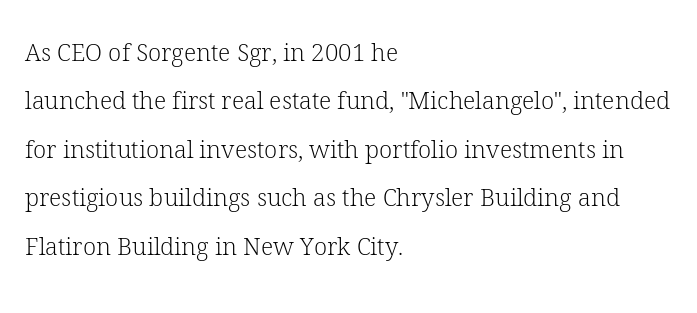
Stems and bowls with no extra thickness — not bold. Do the letters lean? They stand straight. Compared with typical paragraphs, the rows here are farther apart. Glance below the letters and you will spot only blank space. Characters follow at the spacing the type designer built in. Notice how the passage keeps a crisp vertical edge on the left only.
